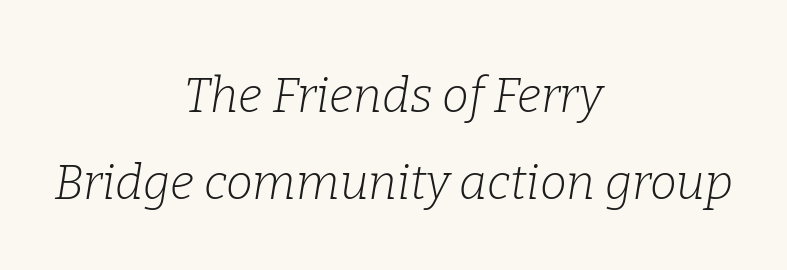
Q: Is the text bold? A: No.
Q: Is the text italic (slanted)? A: Yes, it leans right by about 9 degrees.
Q: Is the typeface a serif or a sans-serif typeface? A: Serif.
Q: Is the text underlined? A: No.
Q: How is the paragraph aligned? A: Centered.
Q: Is the spacing between letters normal or unusually wide? A: Normal.
Q: Width (condensed, normal, or wide)? A: Normal.
Q: Stroke contrast? A: Low.
Q: x-height? A: Medium.
Q: Monospaced? A: No.
